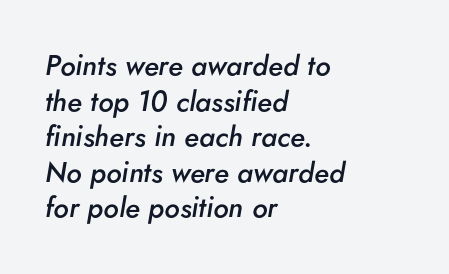
Does the lettering tilt? It does — this is italic. As a designer I'd log this as weight 600, semibold. Horizontal alignment here is leftward, the default for most running prose. The words here are not underlined.
